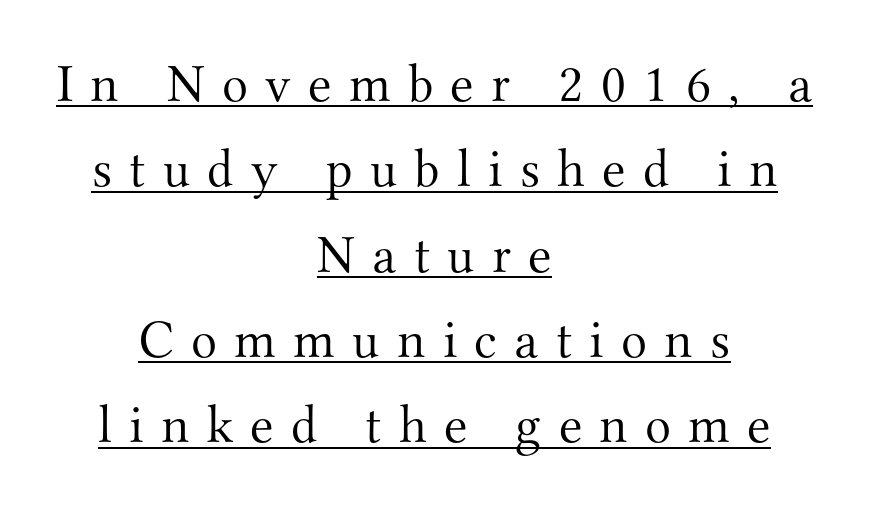
The image shows 54 px light serif type, upright; set centered, normal line spacing (1.58x), unusually wide letter spacing (+0.32 em), underlined; medium stroke contrast and a small x-height.
